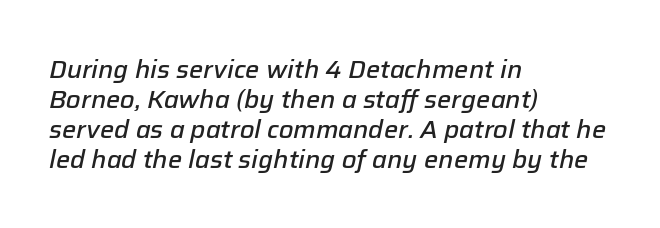
{"italic": "yes", "lean": "right", "slant_degrees": 12, "bold": "semi", "underline": "no", "align": "left", "line_spacing_ratio": 1.2, "letter_spacing": "normal", "letter_spacing_em": 0.0, "glyph_px": 25}
